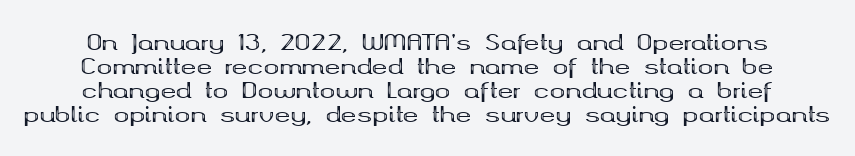
The image shows 21 px bold type, upright; set tight line spacing (1.14x), normal letter spacing, not underlined.
